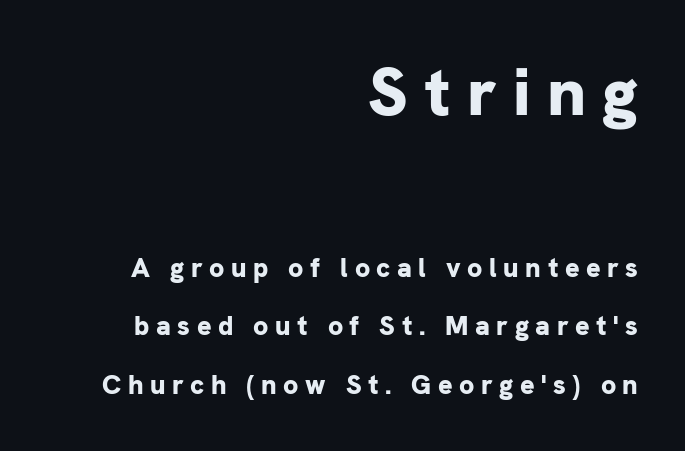
This sample uses a sans-serif face. A typesetter would call this leading open, well beyond the default. The specimen omits any rule beneath the text block's lines. Character widths vary here, with narrow letters taking less room than wide ones. This sample uses an upright cut, with every glyph sitting square on the baseline. Short note: letters widely spaced.
